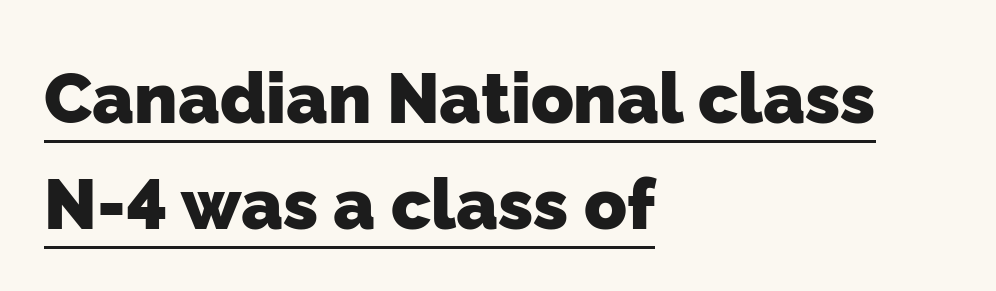
The paragraph shown leans on its left margin. Students, this is bold: see how much ink each stroke carries. The line texture is even and compact thanks to regular tracking. In terms of letterform style, serifs are entirely absent. The letters advance in unequal steps, a hallmark of proportional type.
